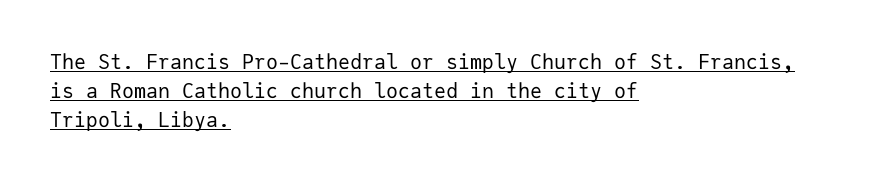
The image shows 20 px text type, upright; set left-aligned, normal line spacing (1.46x), normal letter spacing, underlined.
